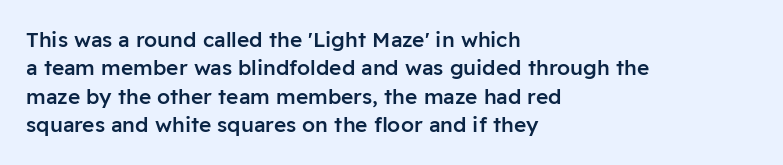
Q: Is the text bold? A: Semi-bold.
Q: Is the text italic (slanted)? A: No, it is upright.
Q: Is the text underlined? A: No.
Q: How is the paragraph aligned? A: Left-aligned.
Q: Is the spacing between letters normal or unusually wide? A: Normal.
Q: Is the spacing between lines tight, normal or loose? A: Normal.
